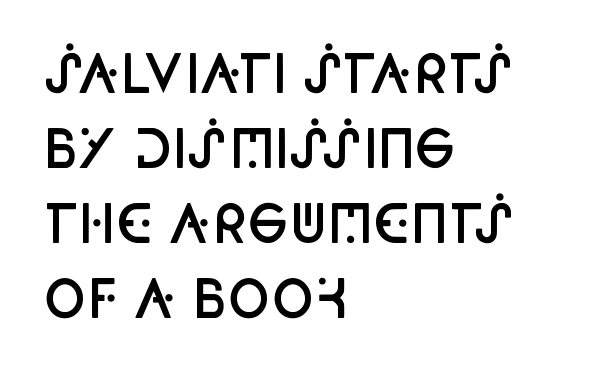
Descenders hang freely into open space. Looks like regular typesetting: each glyph gets only the width it needs. The lines sit at an ordinary, default distance from one another. This is the regular roman posture of the typeface.
